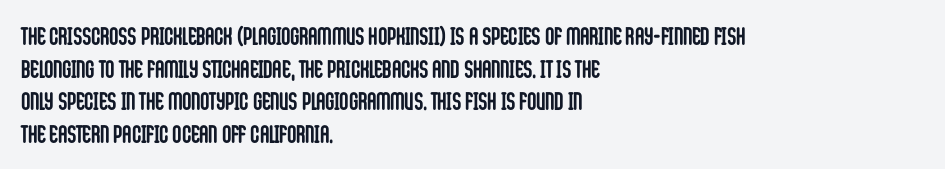
The image shows 25 px bold type, upright; set left-aligned, normal line spacing (1.31x), normal letter spacing, not underlined.
